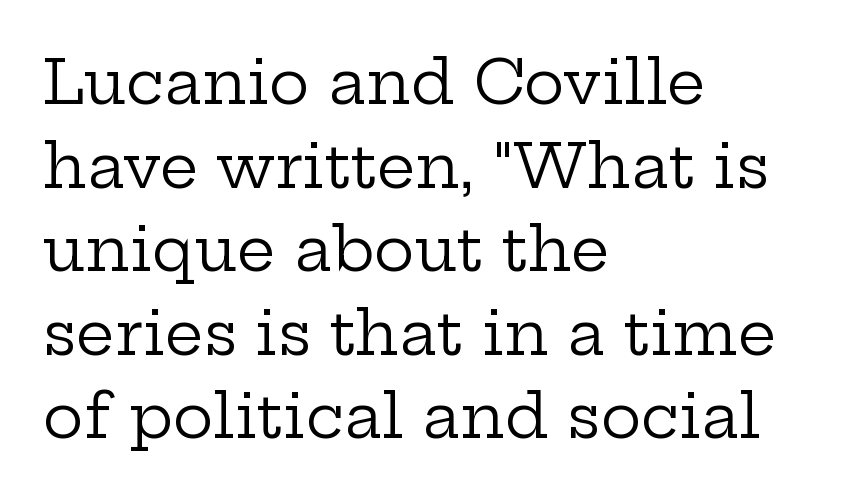
The image shows 61 px regular-weight, wide serif type, upright; set left-aligned, normal line spacing (1.37x), normal letter spacing, not underlined; low stroke contrast and a medium x-height.
